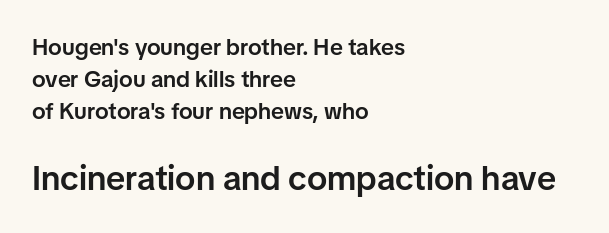
Looks like regular typesetting: each glyph gets only the width it needs. The zone under the glyphs is completely vacant. Check where the strokes stop: nothing finishes them off — pure sans. Of the two passages, the one underneath uses the larger point size.
